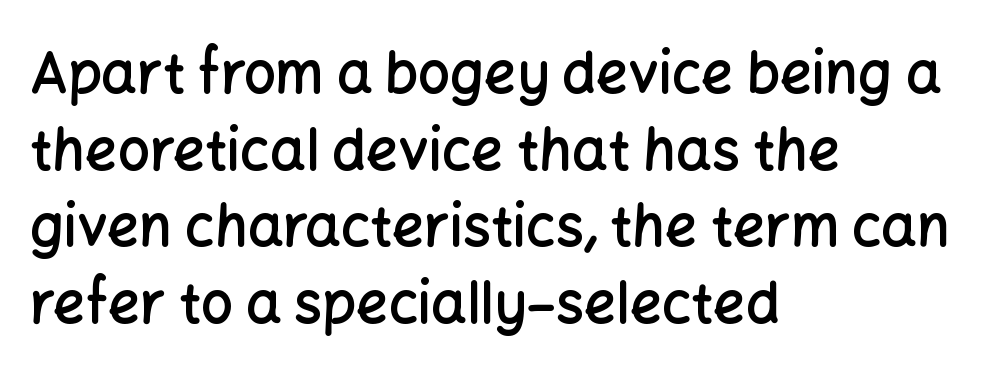
Q: Is the text bold? A: Semi-bold.
Q: Is the text italic (slanted)? A: No, it is upright.
Q: Is the typeface a serif or a sans-serif typeface? A: Sans-serif.
Q: Is the text underlined? A: No.
Q: How is the paragraph aligned? A: Left-aligned.
Q: Is the spacing between letters normal or unusually wide? A: Normal.
Q: Is the spacing between lines tight, normal or loose? A: Normal.
Q: Width (condensed, normal, or wide)? A: Normal.
Q: Stroke contrast? A: Low.
Q: x-height? A: Medium.
Q: Monospaced? A: No.
